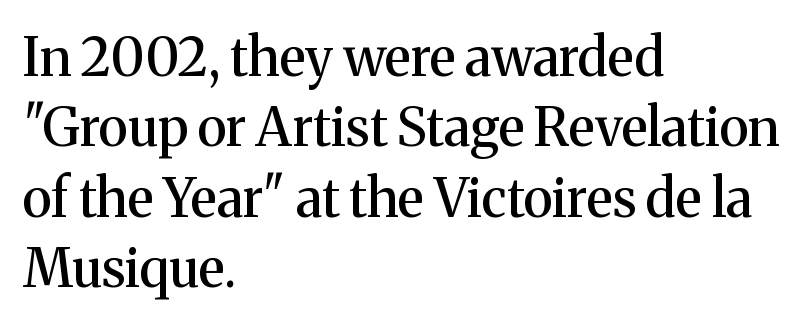
The image shows 53 px serif type, upright; set left-aligned, normal line spacing (1.33x), normal letter spacing, not underlined; medium stroke contrast and a medium x-height.
